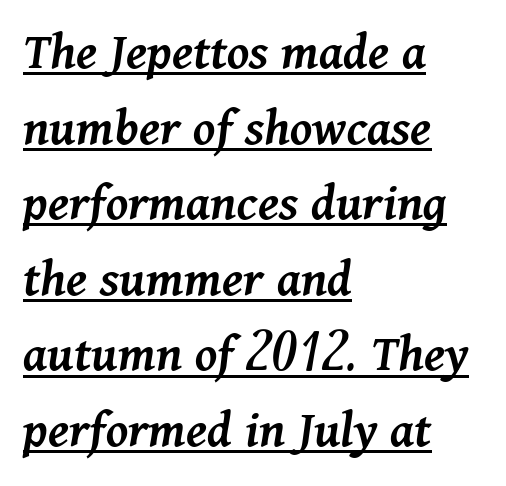
{"italic": "yes", "lean": "right", "slant_degrees": 11, "bold": "semi", "weight": "semibold", "width": "normal", "stroke_contrast": "medium", "x_height": "medium", "monospaced": "no", "underline": "yes", "align": "left", "line_spacing": "normal", "line_spacing_ratio": 1.4, "letter_spacing": "normal", "letter_spacing_em": 0.0, "glyph_px": 54}
